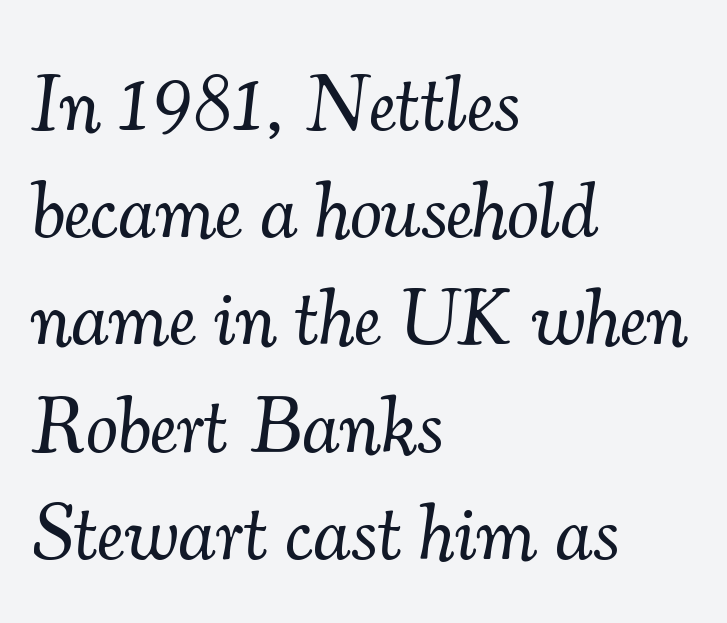
Q: Is the text bold? A: No.
Q: Is the text italic (slanted)? A: Yes, it leans right by about 7 degrees.
Q: Is the typeface a serif or a sans-serif typeface? A: Serif.
Q: Is the text underlined? A: No.
Q: How is the paragraph aligned? A: Left-aligned.
Q: Is the spacing between letters normal or unusually wide? A: Normal.
Q: Is the spacing between lines tight, normal or loose? A: Normal.
Q: Width (condensed, normal, or wide)? A: Normal.
Q: Stroke contrast? A: Medium.
Q: x-height? A: Small.
Q: Monospaced? A: No.
